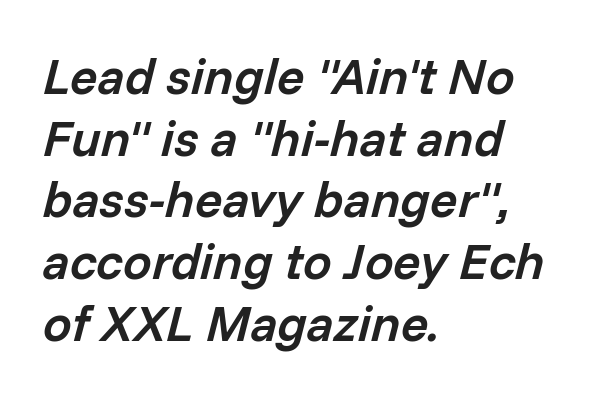
{"italic": "yes", "lean": "right", "slant_degrees": 14, "bold": "semi", "weight": "semibold", "width": "normal", "stroke_contrast": "low", "x_height": "medium", "monospaced": "no", "underline": "no", "align": "left", "line_spacing_ratio": 1.21, "letter_spacing": "normal", "letter_spacing_em": 0.0, "glyph_px": 51}
